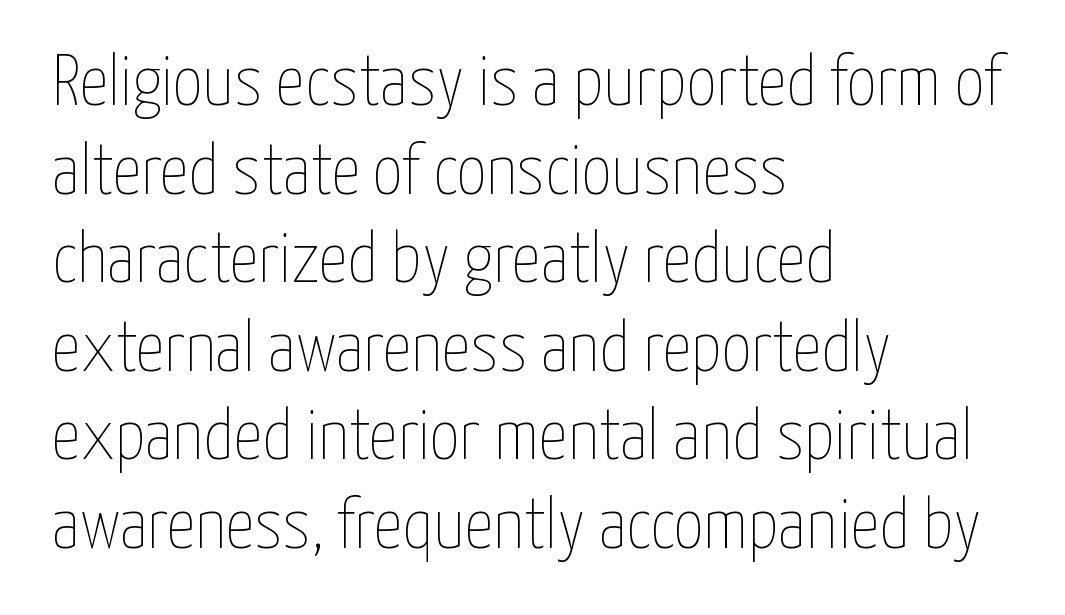
Q: Is the text bold? A: No.
Q: Is the text italic (slanted)? A: No, it is upright.
Q: Is the text underlined? A: No.
Q: How is the paragraph aligned? A: Left-aligned.
Q: Is the spacing between letters normal or unusually wide? A: Normal.
Q: Width (condensed, normal, or wide)? A: Condensed.
Q: Stroke contrast? A: Low.
Q: x-height? A: Medium.
Q: Monospaced? A: No.
